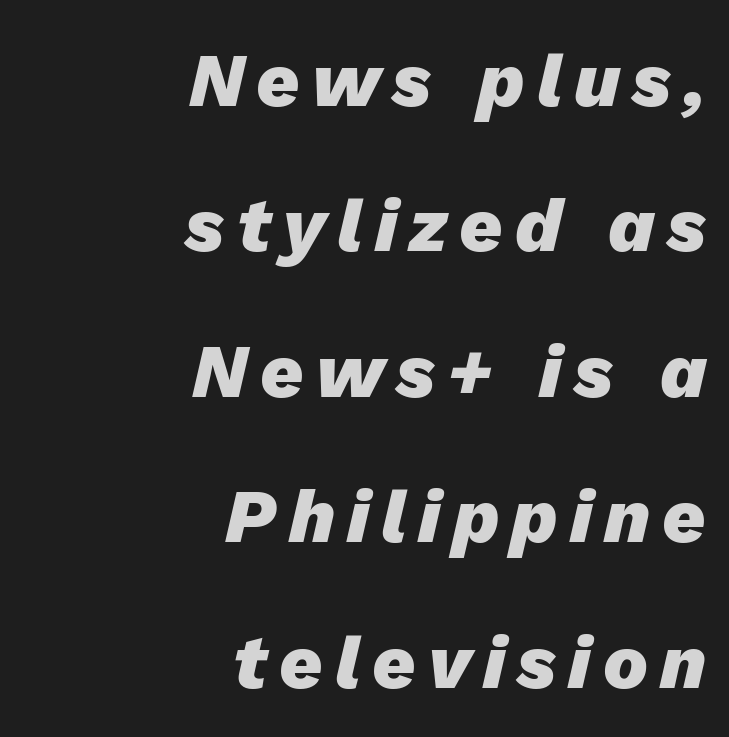
You could not count columns in this text — the font is proportionally spaced. Anything drawn beneath the words? Only blank space. Right-aligned paragraph, ragged on the left. Widely set lines give the paragraph a tall, airy silhouette. Does the lettering tilt? It does — this is italic.
